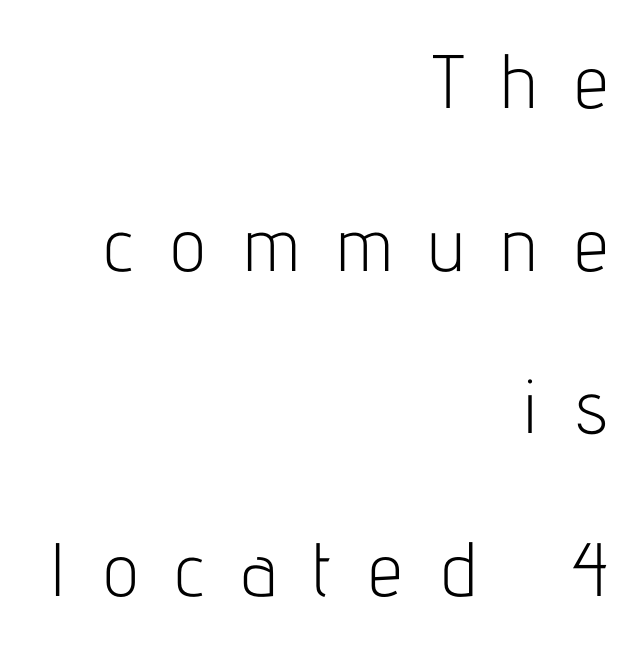
Q: Is the text bold? A: No.
Q: Is the text italic (slanted)? A: No, it is upright.
Q: Is the typeface a serif or a sans-serif typeface? A: Sans-serif.
Q: Is the text underlined? A: No.
Q: How is the paragraph aligned? A: Right-aligned.
Q: Is the spacing between letters normal or unusually wide? A: Unusually wide.
Q: Is the spacing between lines tight, normal or loose? A: Loose.
Q: Width (condensed, normal, or wide)? A: Condensed.
Q: Stroke contrast? A: Low.
Q: x-height? A: Medium.
Q: Monospaced? A: No.
